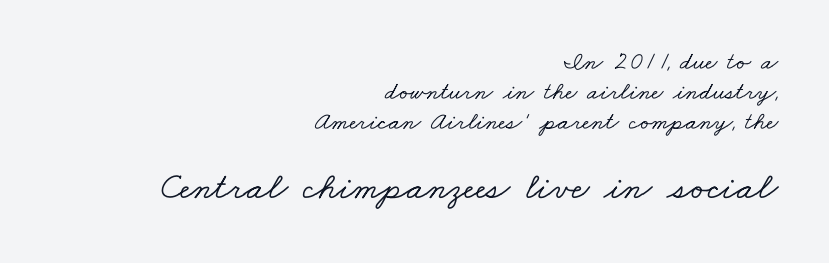
The image shows 38 px wide serif type; set right-aligned, line spacing 1.21x, normal letter spacing, not underlined; the second (bottom) block is 1.52x larger; low stroke contrast and a small x-height.
